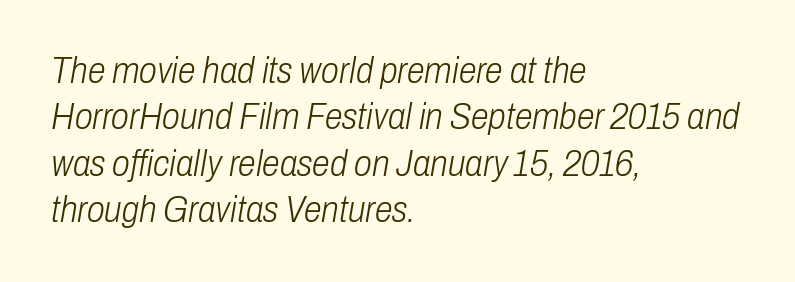
Q: Is the text bold? A: No.
Q: Is the text italic (slanted)? A: Yes, it leans right by about 10 degrees.
Q: Is the text underlined? A: No.
Q: How is the paragraph aligned? A: Left-aligned.
Q: Is the spacing between letters normal or unusually wide? A: Normal.
Q: Is the spacing between lines tight, normal or loose? A: Normal.
Q: Width (condensed, normal, or wide)? A: Condensed.
Q: Stroke contrast? A: Low.
Q: x-height? A: Medium.
Q: Monospaced? A: No.
